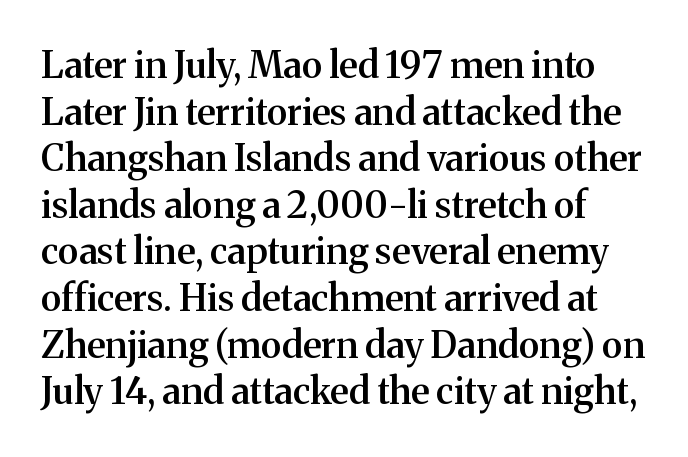
The image shows 37 px semibold serif type, upright; set left-aligned, normal line spacing (1.26x), normal letter spacing, not underlined; medium stroke contrast and a medium x-height.
